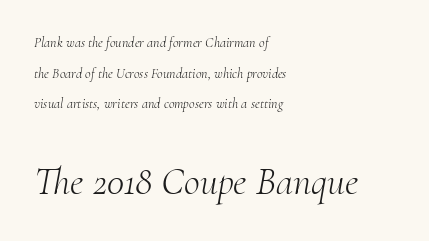
Are there feet on the stems? There are — it's a serif. The axis of the letterforms is tilted away from vertical. No extra tracking has been applied to these lines. Stems here are at most as thick as an everyday book face. Think of a printed novel: that variable character pitch is what you see here.
